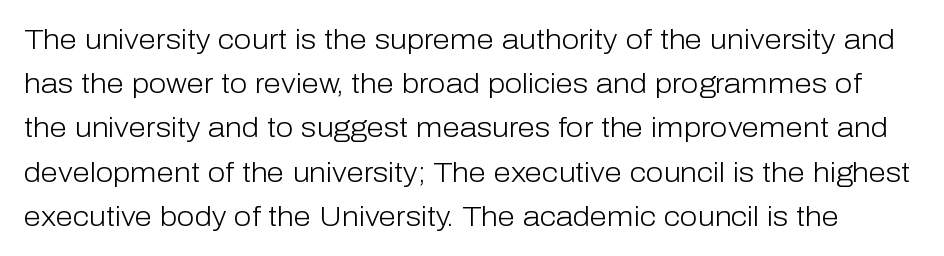
The lettering stays uniformly vertical, giving the passage a roman look. Stem width sits at or under what a default text font uses. The rendering uses a moderate line-height, typical for paragraphs. Nothing sits at the stroke ends, so this counts as sans-serif.
